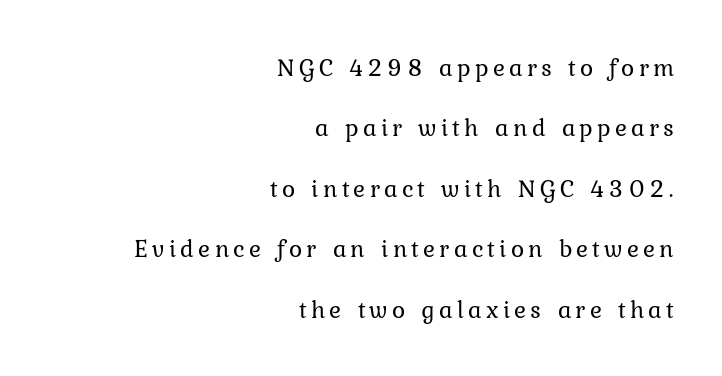
You could fit nearly another row in the gap between these rows. The letterforms sit at book weight or below. The letters stand straight up with perfectly vertical stems. These lines stack with their right ends in a neat column. A clean baseline with only descenders dipping below it.
